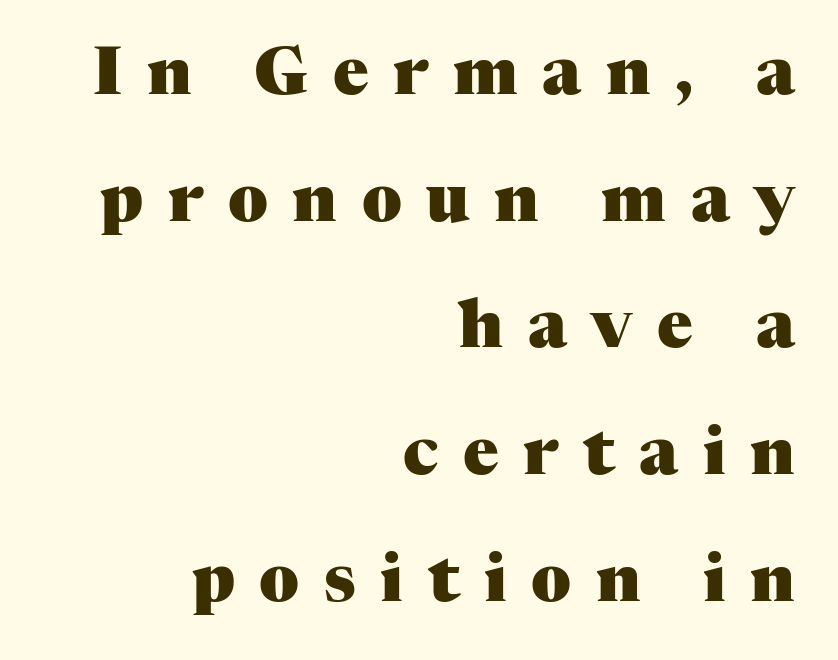
Q: Is the text bold? A: Yes.
Q: Is the text italic (slanted)? A: No, it is upright.
Q: Is the typeface a serif or a sans-serif typeface? A: Serif.
Q: Is the text underlined? A: No.
Q: How is the paragraph aligned? A: Right-aligned.
Q: Is the spacing between letters normal or unusually wide? A: Unusually wide.
Q: Is the spacing between lines tight, normal or loose? A: Loose.
Q: Width (condensed, normal, or wide)? A: Normal.
Q: Stroke contrast? A: Medium.
Q: x-height? A: Medium.
Q: Monospaced? A: No.
